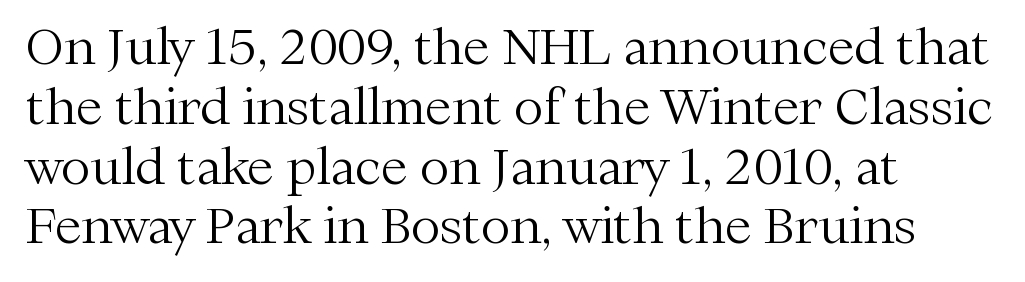
Q: Is the text bold? A: No.
Q: Is the text italic (slanted)? A: No, it is upright.
Q: Is the typeface a serif or a sans-serif typeface? A: Serif.
Q: Is the text underlined? A: No.
Q: How is the paragraph aligned? A: Left-aligned.
Q: Is the spacing between letters normal or unusually wide? A: Normal.
Q: Width (condensed, normal, or wide)? A: Normal.
Q: Stroke contrast? A: Medium.
Q: x-height? A: Medium.
Q: Monospaced? A: No.
